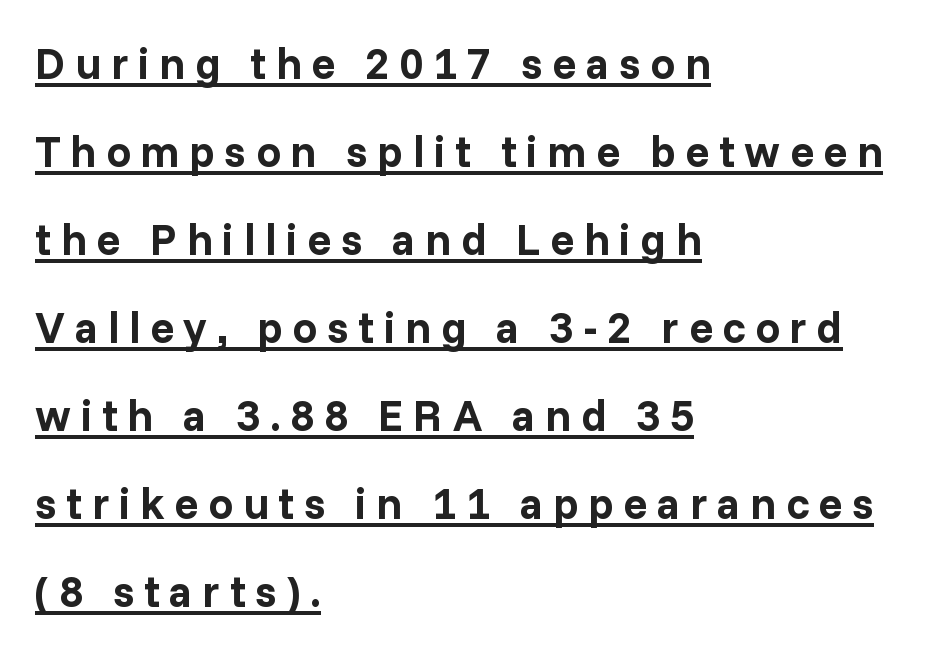
Q: Is the text bold? A: Yes.
Q: Is the text italic (slanted)? A: No, it is upright.
Q: Is the typeface a serif or a sans-serif typeface? A: Sans-serif.
Q: Is the text underlined? A: Yes.
Q: How is the paragraph aligned? A: Left-aligned.
Q: Is the spacing between letters normal or unusually wide? A: Unusually wide.
Q: Is the spacing between lines tight, normal or loose? A: Loose.
Q: Width (condensed, normal, or wide)? A: Normal.
Q: Stroke contrast? A: Low.
Q: x-height? A: Medium.
Q: Monospaced? A: No.
